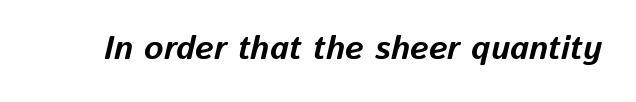
The image shows 33 px bold type, italic (leaning right); set normal letter spacing, not underlined; low stroke contrast and a medium x-height.
